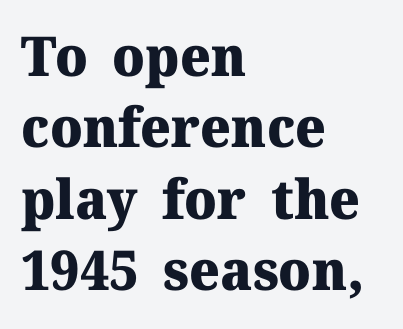
The letters carry serifs — small finishing strokes at the ends of their stems. Any mark beneath the type? The region is blank. Students, this is bold: see how much ink each stroke carries. In CSS terms this would be text-align: left.
